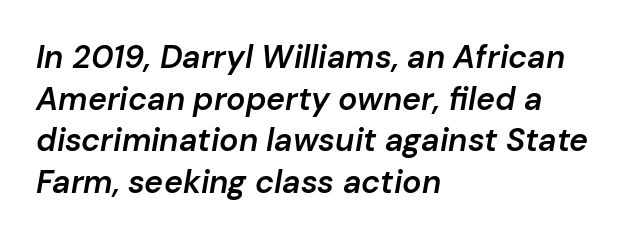
The image shows 32 px semibold type, italic (leaning right); set left-aligned, normal line spacing (1.3x), normal letter spacing, not underlined; low stroke contrast and a medium x-height.
